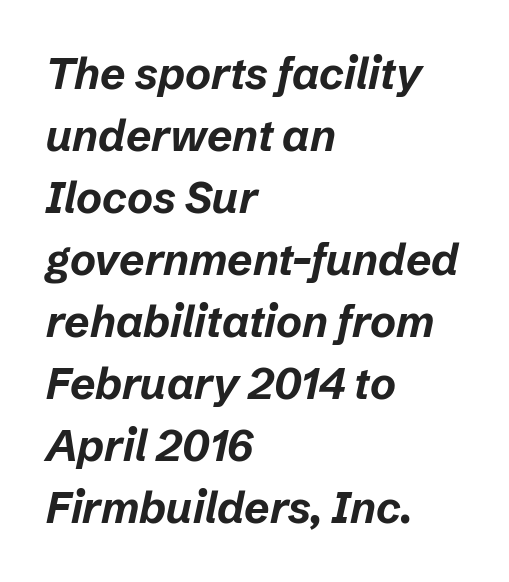
{"italic": "yes", "lean": "right", "slant_degrees": 12, "bold": "yes", "weight": "bold", "width": "normal", "stroke_contrast": "low", "x_height": "medium", "monospaced": "no", "underline": "no", "align": "left", "line_spacing": "normal", "line_spacing_ratio": 1.41, "letter_spacing": "normal", "letter_spacing_em": 0.0, "glyph_px": 44}
